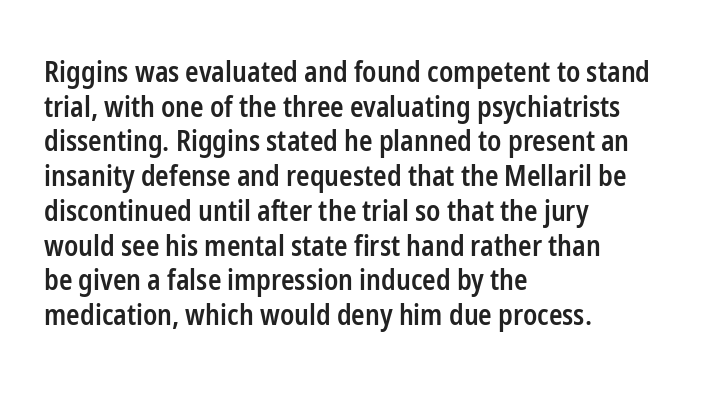
The letters carry no serifs — their stems end cleanly without finishing strokes. The passage shown is semibold, sitting just below true bold. Varying glyph widths throughout — classic text-font behaviour. Check under the words: just untouched page. The compositor pushed each line to the left boundary. This is roman type, the default non-slanted kind.
